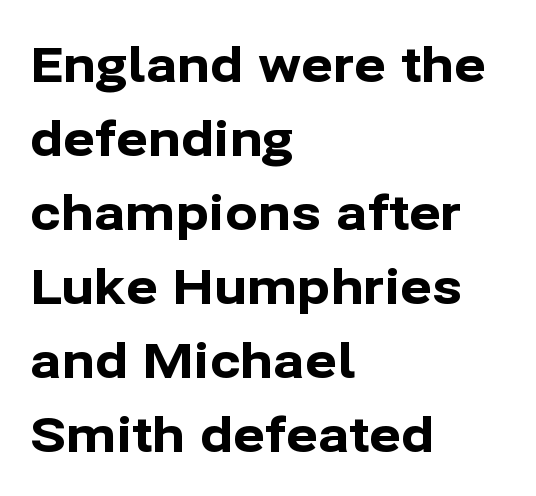
Q: Is the text bold? A: Yes.
Q: Is the text italic (slanted)? A: No, it is upright.
Q: Is the typeface a serif or a sans-serif typeface? A: Sans-serif.
Q: Is the text underlined? A: No.
Q: How is the paragraph aligned? A: Left-aligned.
Q: Is the spacing between letters normal or unusually wide? A: Normal.
Q: Is the spacing between lines tight, normal or loose? A: Normal.
Q: Width (condensed, normal, or wide)? A: Normal.
Q: Stroke contrast? A: Low.
Q: x-height? A: Medium.
Q: Monospaced? A: No.
